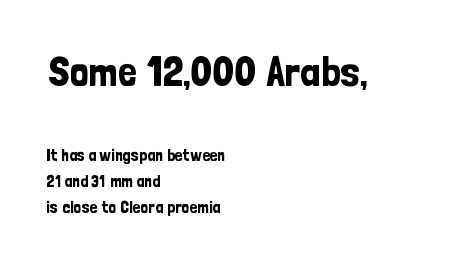
Nobody drew a line under any word here. The designer left line spacing at the default. Posture: straight, roman, zero tilt. Caption: multi-line text, flush left, ragged right. Which of the two is more prominent by size? The first, at the top. Look at the tracking — it's just the regular setting, nothing added.
